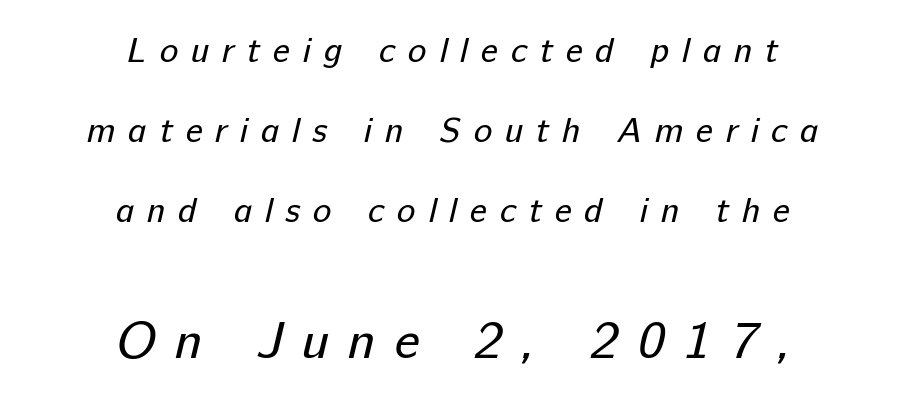
The image shows 52 px regular-weight sans-serif type; set centered, loose line spacing (2.29x), unusually wide letter spacing (+0.36 em), not underlined; the second (bottom) block is 1.49x larger; low stroke contrast and a medium x-height.
